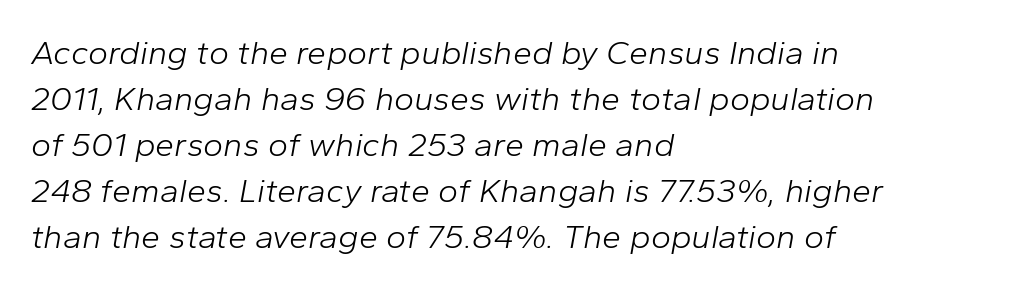
The image shows 34 px light type, italic (leaning right); set left-aligned, normal line spacing (1.35x), normal letter spacing, not underlined; low stroke contrast and a medium x-height.
